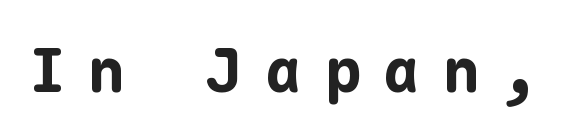
Every letter is thick-stroked: bold, no question. You could count columns in this text — the font is strictly monospaced. This sample uses expanded letter spacing, leaving extra air between glyphs. You can tell it's not italic because the verticals are truly vertical. The area under the type is left untouched.
